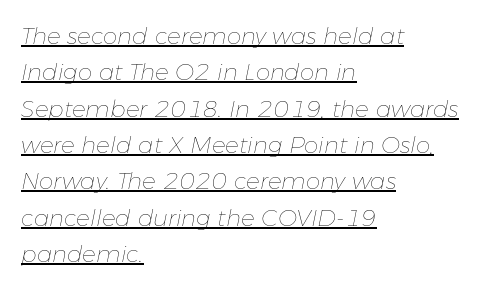
Nothing unusual about the tracking: characters are spaced as the font intends. Regular leading. Underlining? Definitely there. Layout note: lines flush left. Weight class: somewhere from thin through regular.
